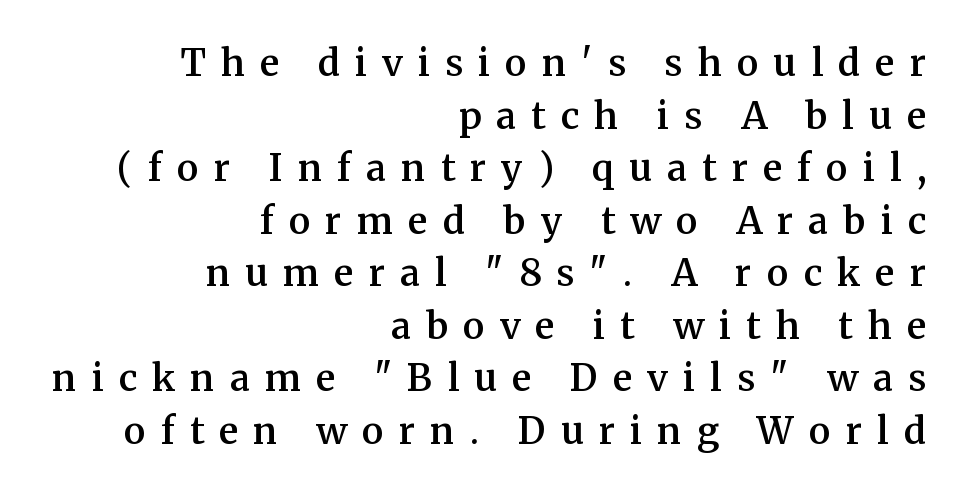
Q: Is the text bold? A: Semi-bold.
Q: Is the text italic (slanted)? A: No, it is upright.
Q: Is the typeface a serif or a sans-serif typeface? A: Serif.
Q: Is the text underlined? A: No.
Q: How is the paragraph aligned? A: Right-aligned.
Q: Is the spacing between letters normal or unusually wide? A: Unusually wide.
Q: Is the spacing between lines tight, normal or loose? A: Normal.
Q: Width (condensed, normal, or wide)? A: Normal.
Q: Stroke contrast? A: Medium.
Q: x-height? A: Medium.
Q: Monospaced? A: No.
